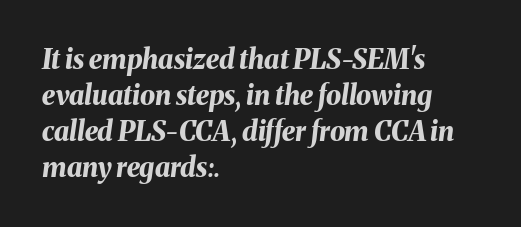
Every character sits at an angle, as italics do. Short and long lines alike share a common starting point at left. Spacing between characters is what you'd get straight out of the box. Plain, unruled lines of type. The block of text has a typical density, with ordinary space between rows.
